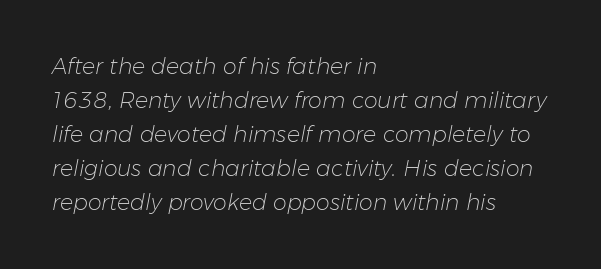
The image shows 22 px text type, italic (leaning right); set left-aligned, normal line spacing (1.55x), normal letter spacing, not underlined.
